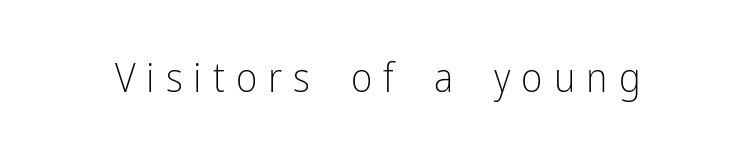
The image shows 41 px light, condensed sans-serif type, upright; set unusually wide letter spacing (+0.27 em), not underlined; low stroke contrast and a medium x-height.
